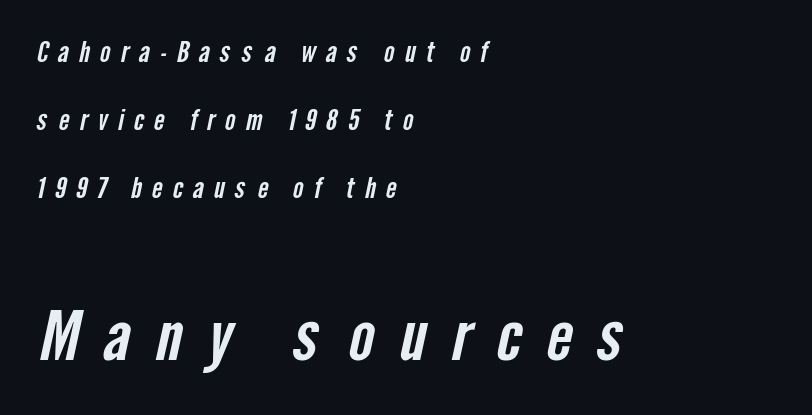
The typesetter chose a ragged-right arrangement here. The letters in the lower block stand taller than those in the block above. Summary of vertical rhythm: relaxed, with wide interline spacing. Check under the words: just untouched page. Stroke terminals: plain, sans-serif.
